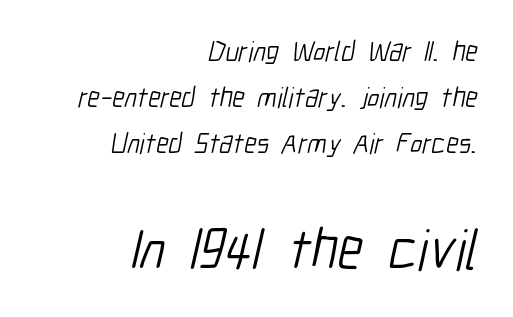
Underline: absent. These lines are composed in type without serifs. Here the glyphs are tracked normally, forming tight word shapes. Here the designer chose a conventional face with non-uniform glyph widths. The weight would be labelled regular, book, light, or lighter still.
